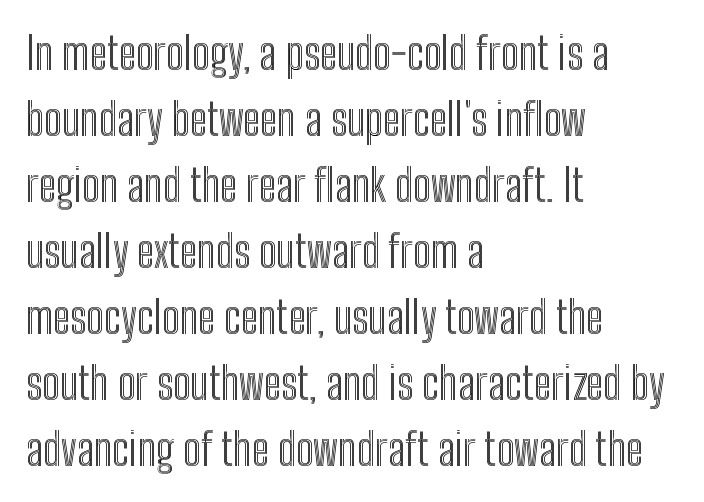
Q: Is the text italic (slanted)? A: No, it is upright.
Q: Is the text underlined? A: No.
Q: How is the paragraph aligned? A: Left-aligned.
Q: Is the spacing between letters normal or unusually wide? A: Normal.
Q: Is the spacing between lines tight, normal or loose? A: Normal.
Q: Width (condensed, normal, or wide)? A: Condensed.
Q: x-height? A: Medium.
Q: Monospaced? A: No.
